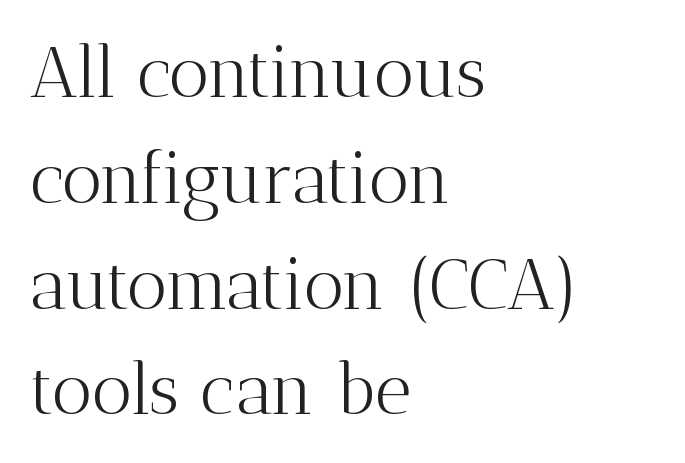
{"serif": "yes", "italic": "no", "bold": "no", "weight": "light", "width": "normal", "stroke_contrast": "medium", "x_height": "medium", "monospaced": "no", "underline": "no", "align": "left", "line_spacing": "normal", "line_spacing_ratio": 1.49, "letter_spacing": "normal", "letter_spacing_em": 0.0, "glyph_px": 71}
